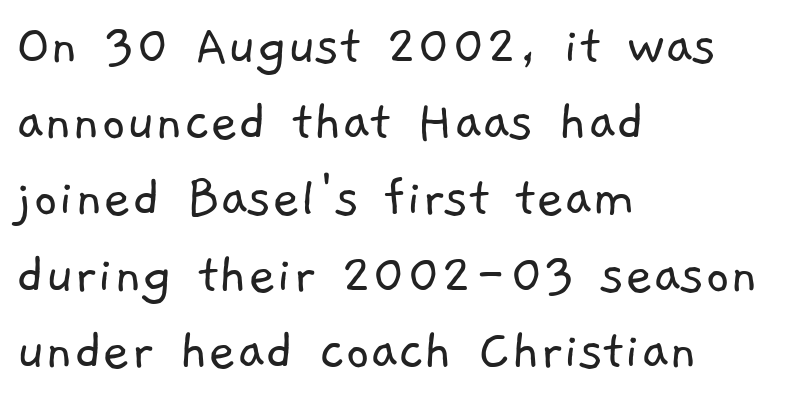
The image shows 60 px light sans-serif type; set left-aligned, normal line spacing (1.27x), normal letter spacing, not underlined; low stroke contrast and a medium x-height.
